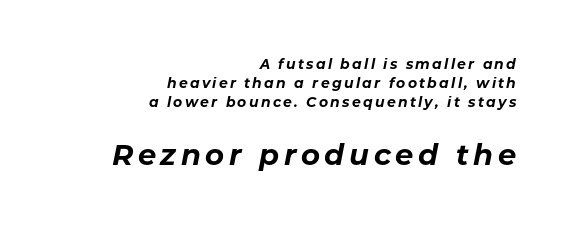
Q: Is the text bold? A: Yes.
Q: Is the text italic (slanted)? A: Yes, it leans right by about 11 degrees.
Q: Is the text underlined? A: No.
Q: How is the paragraph aligned? A: Right-aligned.
Q: Is the spacing between lines tight, normal or loose? A: Normal.
Q: Which block of text is set in a larger size, the first (top) or the second (bottom)? A: The second (bottom) one.
Q: Width (condensed, normal, or wide)? A: Normal.
Q: Stroke contrast? A: Low.
Q: x-height? A: Medium.
Q: Monospaced? A: No.
